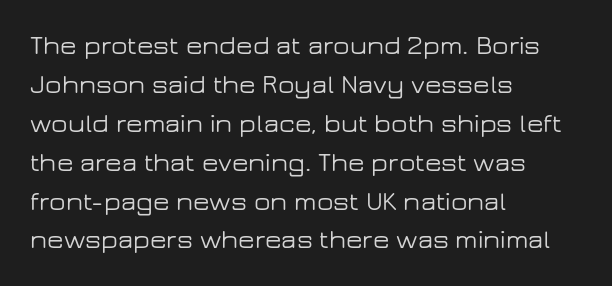
Q: Is the text italic (slanted)? A: No, it is upright.
Q: Is the text underlined? A: No.
Q: How is the paragraph aligned? A: Left-aligned.
Q: Is the spacing between letters normal or unusually wide? A: Normal.
Q: Is the spacing between lines tight, normal or loose? A: Normal.
